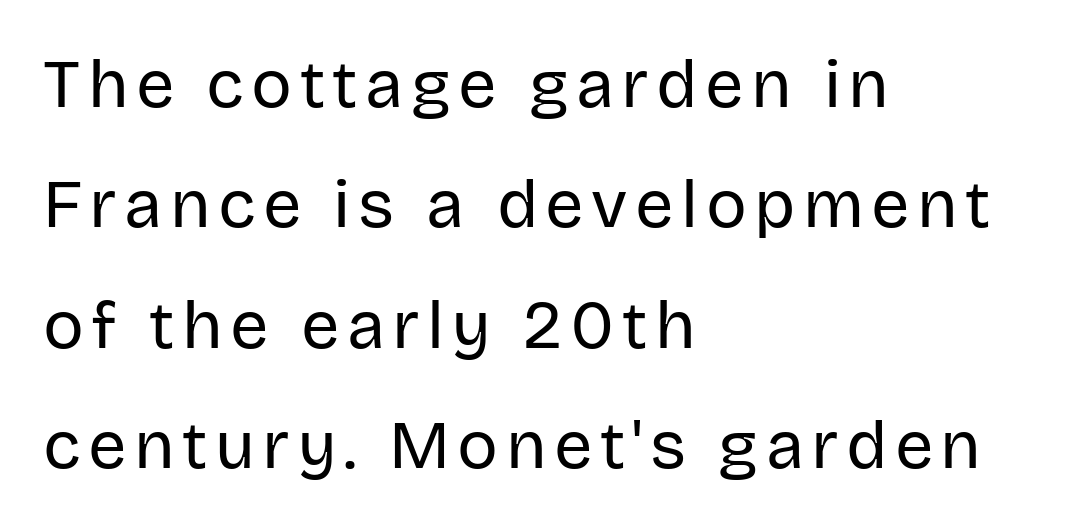
Q: Is the text bold? A: No.
Q: Is the text italic (slanted)? A: No, it is upright.
Q: Is the typeface a serif or a sans-serif typeface? A: Sans-serif.
Q: Is the text underlined? A: No.
Q: How is the paragraph aligned? A: Left-aligned.
Q: Width (condensed, normal, or wide)? A: Normal.
Q: Stroke contrast? A: Low.
Q: x-height? A: Large.
Q: Monospaced? A: No.
